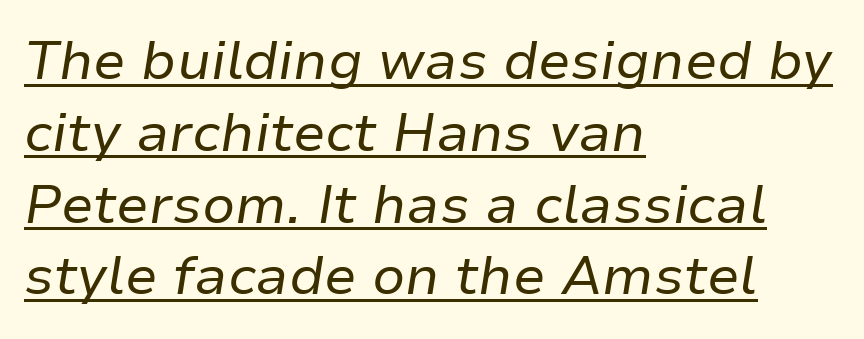
The image shows 54 px regular-weight type, italic (leaning right); set left-aligned, normal line spacing (1.33x), normal letter spacing, underlined; low stroke contrast and a medium x-height.
